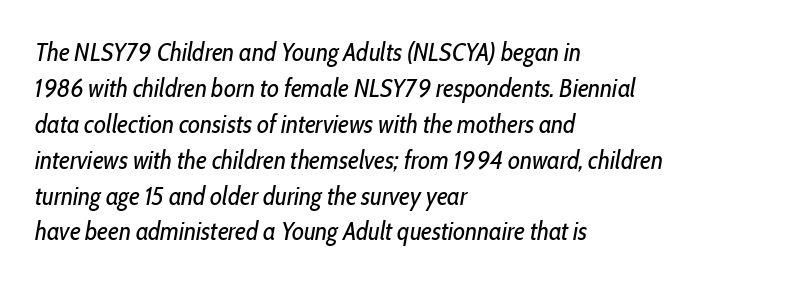
It's the slanting kind of type. No heavy texture on the line: the type isn't bold. Words appear dense and cohesive because spacing is normal. This block has exactly the height ordinary leading produces. Horizontally, the lines are justified to the leading edge only. The gap between lines stays unmarked.
